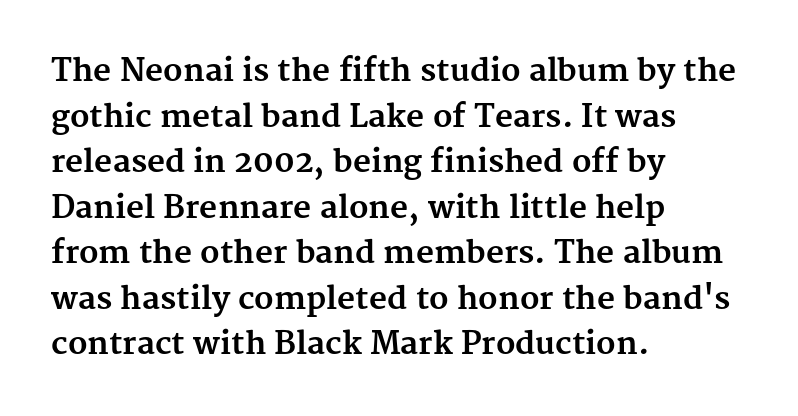
The face used here is proportionally spaced, like ordinary book or web type. The letters carry serifs — small finishing strokes at the ends of their stems. The paragraph shown leans on its left margin. Summary of vertical rhythm: regular, with standard interline spacing.
